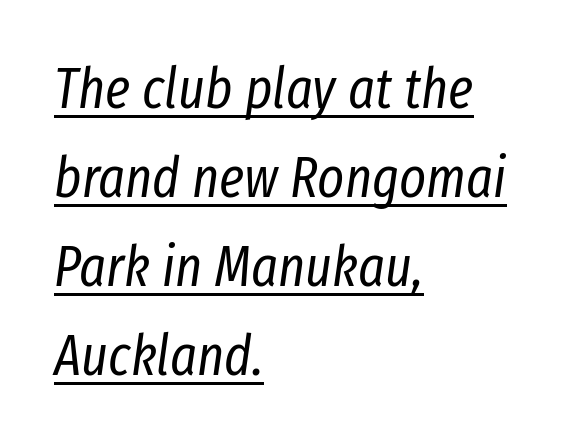
The image shows 57 px regular-weight, condensed type, italic (leaning right); set left-aligned, normal line spacing (1.56x), normal letter spacing, underlined; low stroke contrast and a medium x-height.
